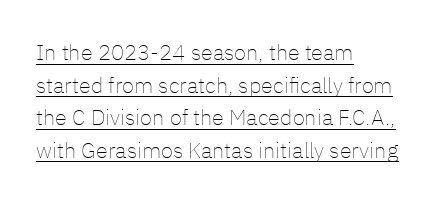
{"italic": "no", "bold": "no", "underline": "yes", "align": "left", "line_spacing": "normal", "line_spacing_ratio": 1.48, "letter_spacing": "normal", "letter_spacing_em": 0.0, "glyph_px": 22}
